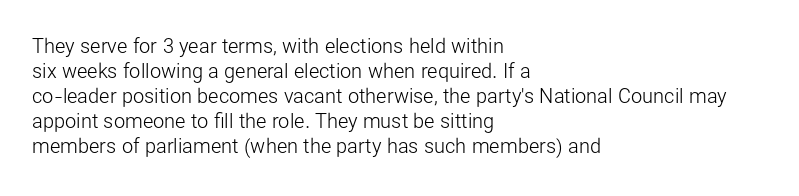
Underline: absent. These glyphs show unthickened strokes, regular width or finer. The leading is moderate, giving the passage an even texture. Upright lettering throughout.
